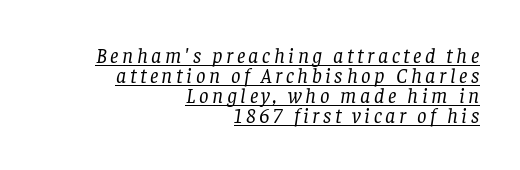
The image shows 21 px text type, italic (leaning right); set right-aligned, tight line spacing (0.96x), underlined.
